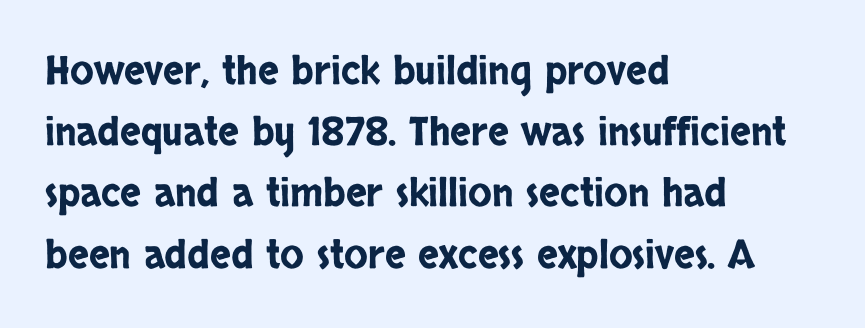
The image shows 39 px condensed sans-serif type, upright; set left-aligned, normal line spacing (1.57x), normal letter spacing, not underlined; low stroke contrast and a large x-height.
